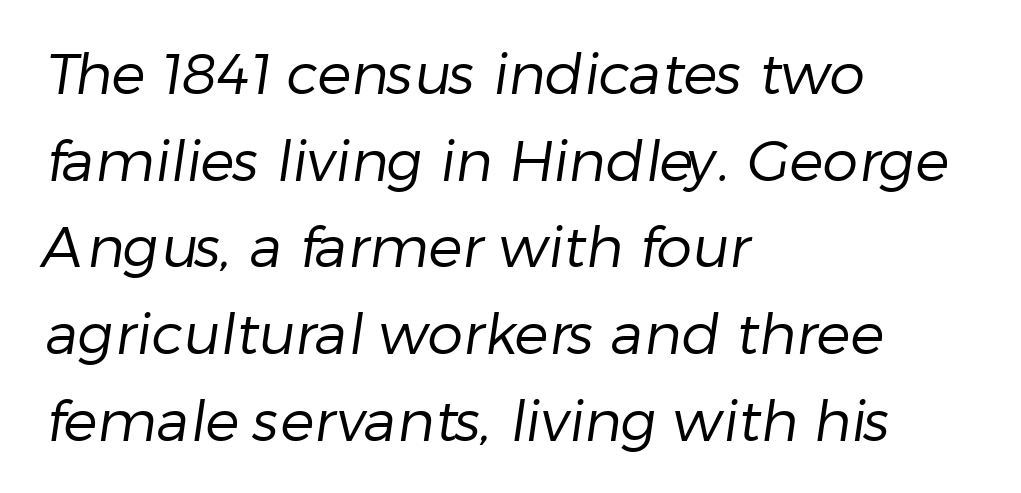
Q: Is the text bold? A: No.
Q: Is the typeface a serif or a sans-serif typeface? A: Sans-serif.
Q: Is the text underlined? A: No.
Q: How is the paragraph aligned? A: Left-aligned.
Q: Is the spacing between letters normal or unusually wide? A: Normal.
Q: Is the spacing between lines tight, normal or loose? A: Normal.
Q: Width (condensed, normal, or wide)? A: Normal.
Q: Stroke contrast? A: Low.
Q: x-height? A: Medium.
Q: Monospaced? A: No.
